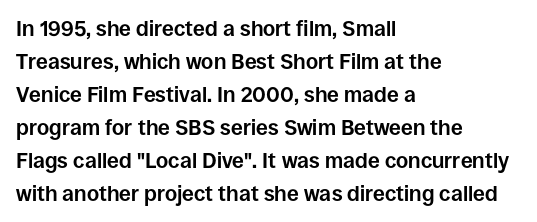
{"italic": "no", "bold": "yes", "underline": "no", "align": "left", "line_spacing": "normal", "line_spacing_ratio": 1.57, "letter_spacing": "normal", "letter_spacing_em": 0.0, "glyph_px": 21}
